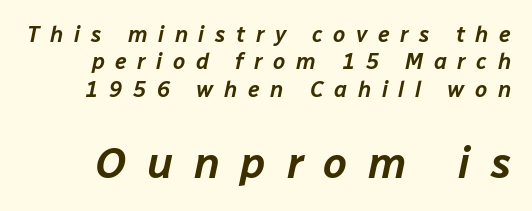
The image shows 43 px text type, italic (leaning right); set line spacing 1.24x, unusually wide letter spacing (+0.48 em), not underlined; the second (bottom) block is 1.95x larger; low stroke contrast and a medium x-height.
